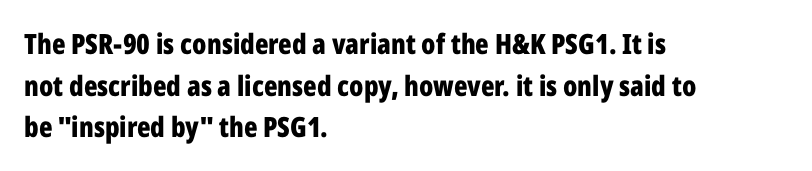
Q: Is the text bold? A: Yes.
Q: Is the text italic (slanted)? A: No, it is upright.
Q: Is the typeface a serif or a sans-serif typeface? A: Sans-serif.
Q: Is the text underlined? A: No.
Q: How is the paragraph aligned? A: Left-aligned.
Q: Is the spacing between letters normal or unusually wide? A: Normal.
Q: Is the spacing between lines tight, normal or loose? A: Normal.
Q: Width (condensed, normal, or wide)? A: Condensed.
Q: Stroke contrast? A: Low.
Q: x-height? A: Medium.
Q: Monospaced? A: No.
